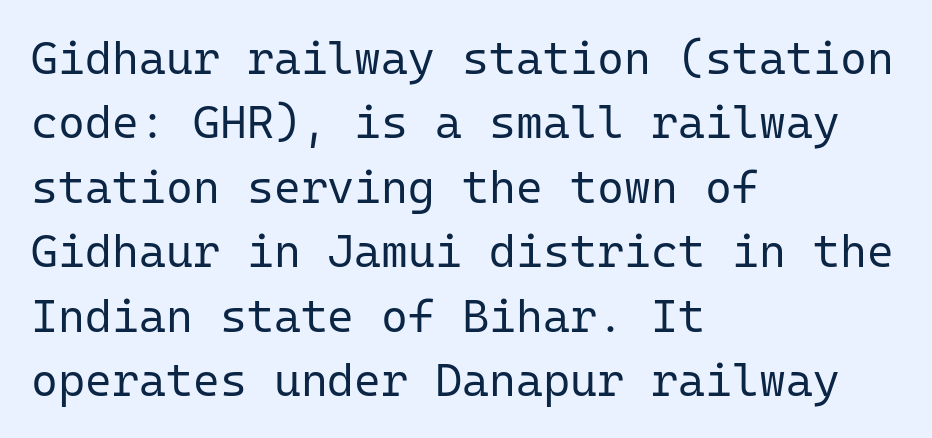
{"serif": "no", "italic": "no", "bold": "no", "weight": "regular", "width": "normal", "stroke_contrast": "low", "x_height": "medium", "monospaced": "yes", "underline": "no", "align": "left", "line_spacing": "normal", "line_spacing_ratio": 1.4, "letter_spacing": "normal", "letter_spacing_em": 0.0, "glyph_px": 46}
